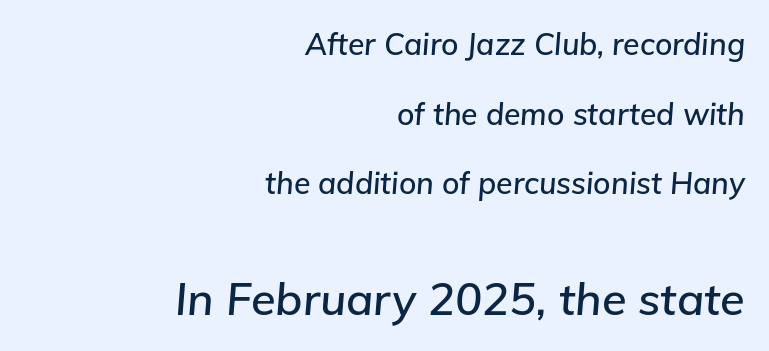
Q: Is the text italic (slanted)? A: Yes, it leans right by about 5 degrees.
Q: Is the text underlined? A: No.
Q: How is the paragraph aligned? A: Right-aligned.
Q: Is the spacing between letters normal or unusually wide? A: Normal.
Q: Is the spacing between lines tight, normal or loose? A: Loose.
Q: Which block of text is set in a larger size, the first (top) or the second (bottom)? A: The second (bottom) one.
Q: Width (condensed, normal, or wide)? A: Normal.
Q: Stroke contrast? A: Low.
Q: x-height? A: Medium.
Q: Monospaced? A: No.
